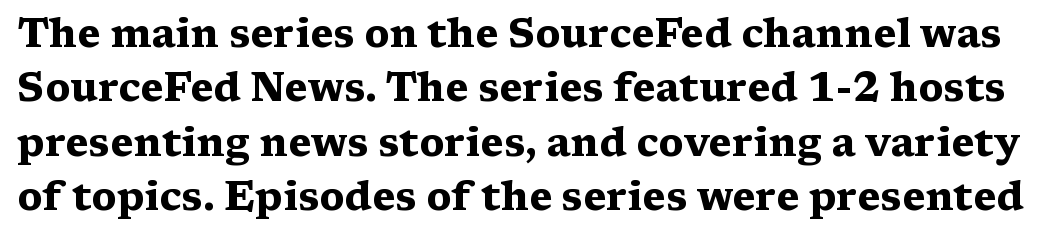
{"serif": "yes", "italic": "no", "bold": "yes", "weight": "heavy", "width": "wide", "stroke_contrast": "medium", "x_height": "medium", "monospaced": "no", "underline": "no", "line_spacing": "normal", "line_spacing_ratio": 1.36, "letter_spacing": "normal", "letter_spacing_em": 0.0, "glyph_px": 40}
